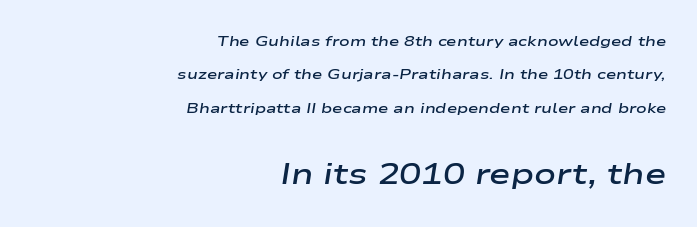
Line spacing here is loose. This sample has the flowing, uneven cadence of proportional lettering. Nobody touched the tracking dial on this one. You get the small type first, then a jump to larger type.
